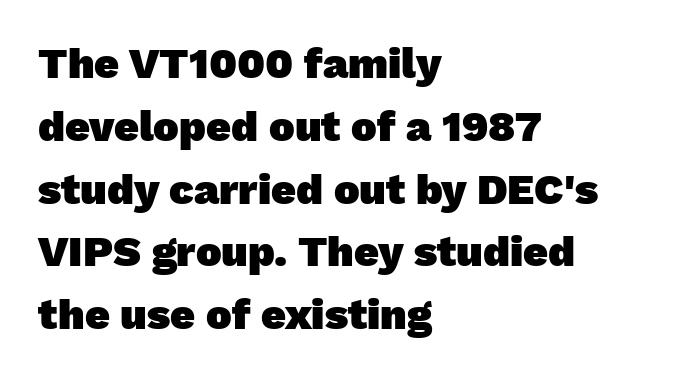
{"serif": "no", "bold": "yes", "weight": "heavy", "width": "normal", "stroke_contrast": "low", "x_height": "medium", "monospaced": "no", "underline": "no", "align": "left", "line_spacing": "normal", "line_spacing_ratio": 1.46, "letter_spacing": "normal", "letter_spacing_em": 0.0, "glyph_px": 43}
